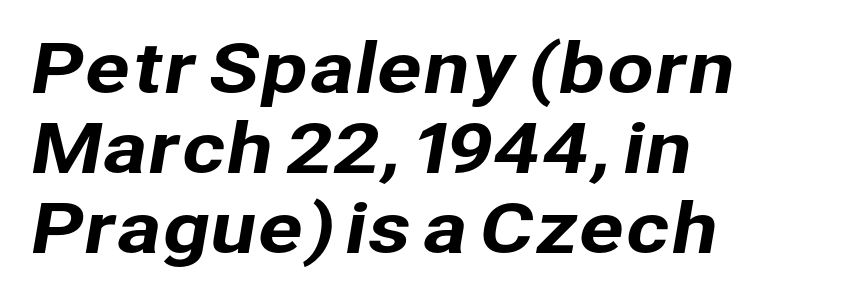
{"serif": "no", "width": "normal", "stroke_contrast": "low", "x_height": "medium", "monospaced": "no", "underline": "no", "align": "left", "line_spacing_ratio": 1.18, "letter_spacing": "normal", "letter_spacing_em": 0.0, "glyph_px": 68}
